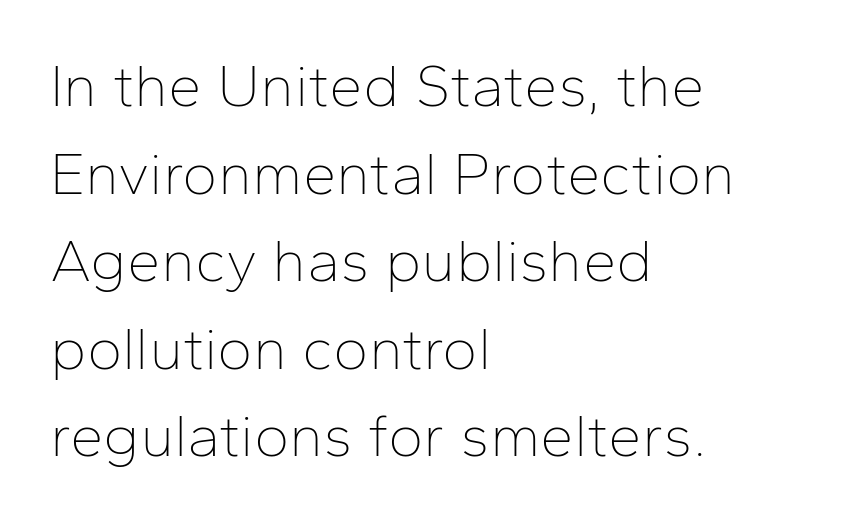
Looks like regular typesetting: each glyph gets only the width it needs. This rendering leaves character spacing at its baseline value. Tall strokes in this sample are plumb rather than angled. How would I describe the line gaps? Plain and ordinary. No letter is thick-stroked: the sample isn't bold. Look at the bottom of the vertical strokes: they stop flat, with no serifs.
